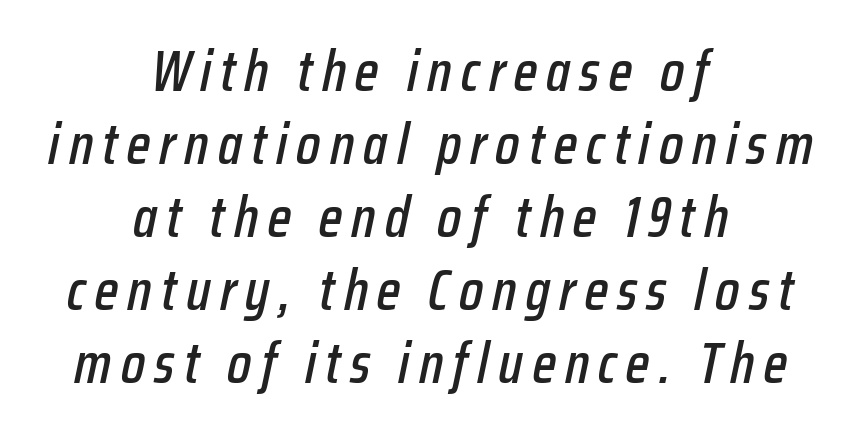
Spacing verdict: proportional, widths tailored to each character. Does the leading feel generous? No, just average. Neither beginnings nor endings align; midpoints do. Rule under the text: the space is simply empty.
